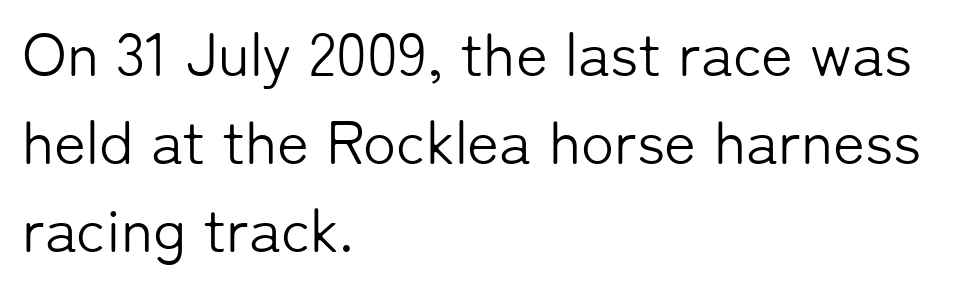
Q: Is the text bold? A: No.
Q: Is the text italic (slanted)? A: No, it is upright.
Q: Is the typeface a serif or a sans-serif typeface? A: Sans-serif.
Q: Is the text underlined? A: No.
Q: How is the paragraph aligned? A: Left-aligned.
Q: Is the spacing between letters normal or unusually wide? A: Normal.
Q: Is the spacing between lines tight, normal or loose? A: Normal.
Q: Width (condensed, normal, or wide)? A: Normal.
Q: Stroke contrast? A: Low.
Q: x-height? A: Medium.
Q: Monospaced? A: No.
